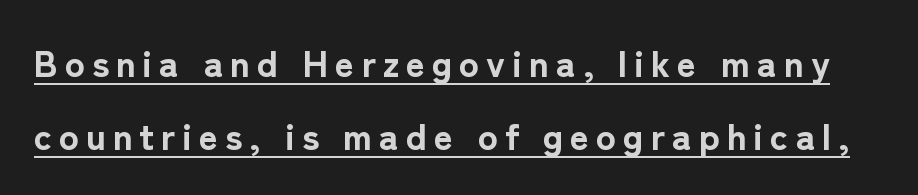
{"serif": "no", "italic": "no", "bold": "yes", "weight": "bold", "width": "normal", "stroke_contrast": "low", "x_height": "medium", "monospaced": "no", "underline": "yes", "line_spacing": "loose", "line_spacing_ratio": 1.96, "glyph_px": 37}
